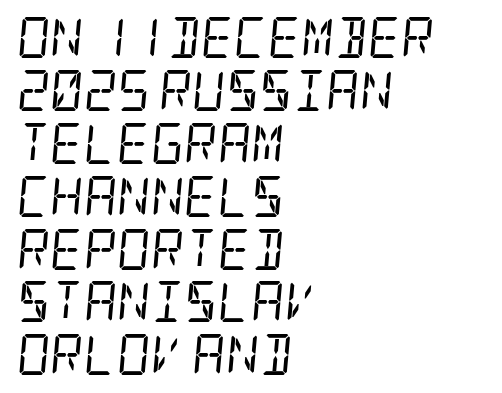
The image shows 41 px regular-weight, condensed serif type, italic (leaning right); set left-aligned, normal line spacing (1.29x), normal letter spacing, not underlined; low stroke contrast and a large x-height.
